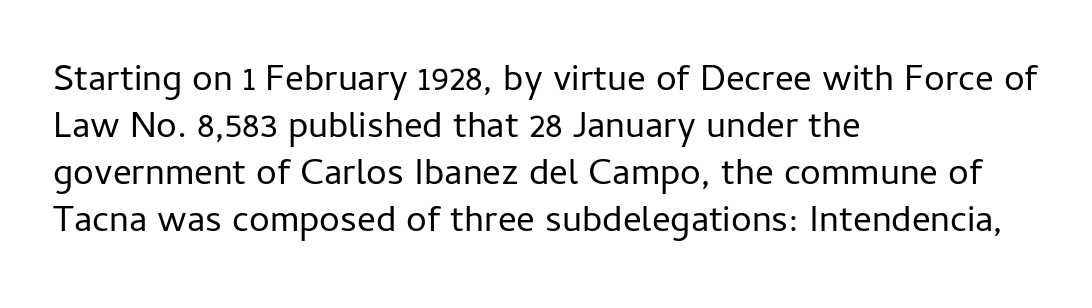
{"serif": "no", "italic": "no", "bold": "no", "weight": "regular", "width": "normal", "stroke_contrast": "low", "x_height": "medium", "monospaced": "no", "underline": "no", "align": "left", "line_spacing": "normal", "line_spacing_ratio": 1.27, "letter_spacing": "normal", "letter_spacing_em": 0.0, "glyph_px": 37}
